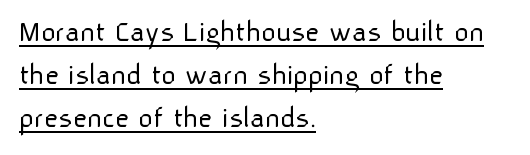
{"serif": "no", "italic": "no", "bold": "no", "weight": "light", "width": "normal", "stroke_contrast": "low", "x_height": "medium", "monospaced": "no", "underline": "yes", "align": "left", "line_spacing": "normal", "line_spacing_ratio": 1.38, "letter_spacing": "normal", "letter_spacing_em": 0.0, "glyph_px": 31}
